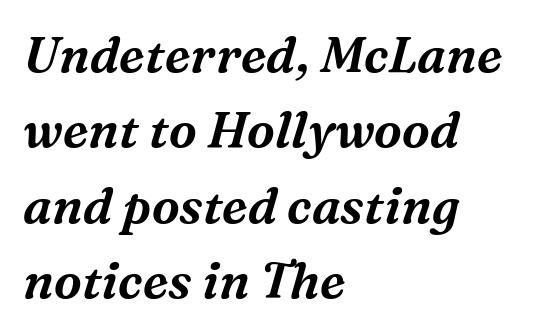
{"serif": "yes", "italic": "yes", "lean": "right", "slant_degrees": 16, "width": "normal", "stroke_contrast": "medium", "x_height": "medium", "monospaced": "no", "underline": "no", "align": "left", "line_spacing": "normal", "line_spacing_ratio": 1.51, "letter_spacing": "normal", "letter_spacing_em": 0.0, "glyph_px": 50}
